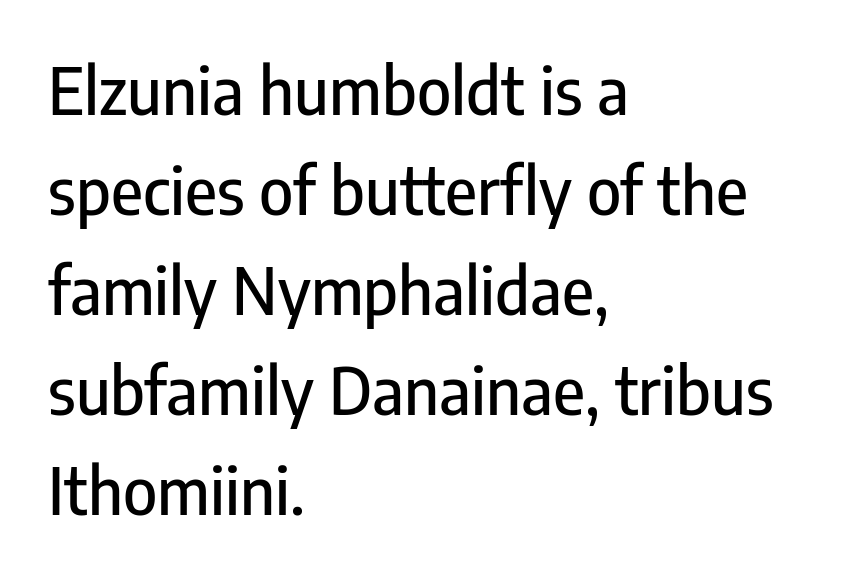
{"serif": "no", "italic": "no", "width": "condensed", "stroke_contrast": "low", "x_height": "medium", "monospaced": "no", "underline": "no", "align": "left", "line_spacing": "normal", "line_spacing_ratio": 1.54, "letter_spacing": "normal", "letter_spacing_em": 0.0, "glyph_px": 65}
